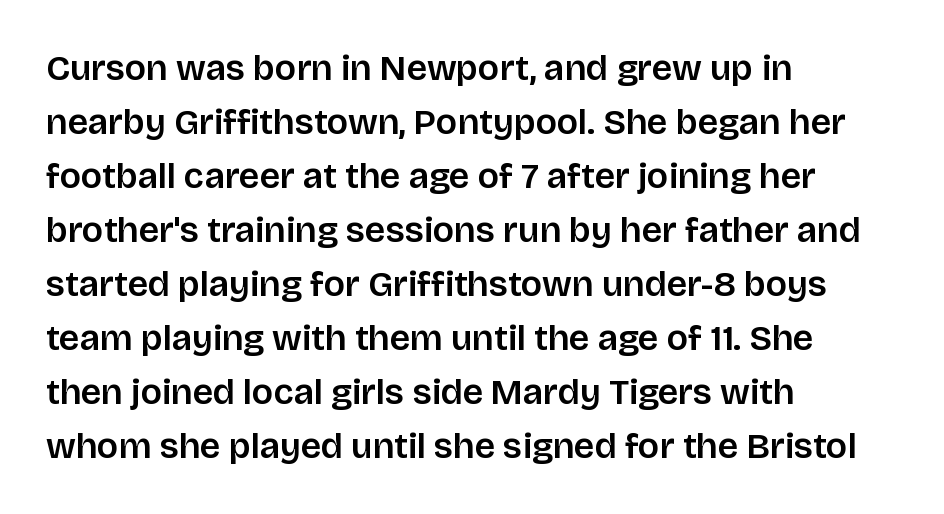
{"serif": "no", "italic": "no", "width": "normal", "stroke_contrast": "low", "x_height": "large", "monospaced": "no", "underline": "no", "align": "left", "line_spacing": "normal", "line_spacing_ratio": 1.5, "letter_spacing": "normal", "letter_spacing_em": 0.0, "glyph_px": 36}
